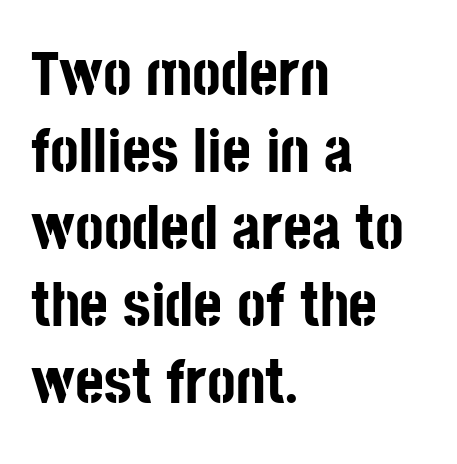
Q: Is the text bold? A: Yes.
Q: Is the text italic (slanted)? A: No, it is upright.
Q: Is the typeface a serif or a sans-serif typeface? A: Sans-serif.
Q: Is the text underlined? A: No.
Q: How is the paragraph aligned? A: Left-aligned.
Q: Is the spacing between letters normal or unusually wide? A: Normal.
Q: Width (condensed, normal, or wide)? A: Condensed.
Q: Stroke contrast? A: Low.
Q: x-height? A: Large.
Q: Monospaced? A: No.
